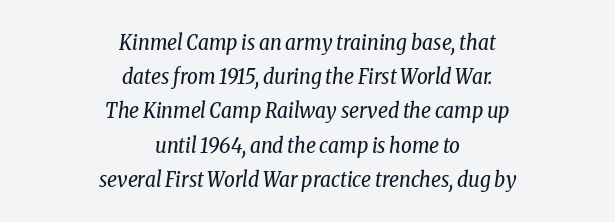
{"italic": "yes", "lean": "right", "slant_degrees": 8, "bold": "no", "underline": "no", "align": "center", "line_spacing": "normal", "line_spacing_ratio": 1.63, "letter_spacing": "normal", "letter_spacing_em": 0.0, "glyph_px": 21}
